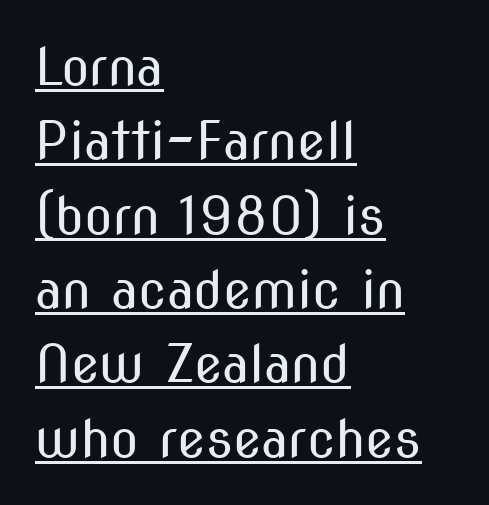
The image shows 52 px regular-weight, condensed sans-serif type, upright; set left-aligned, normal line spacing (1.43x), normal letter spacing, underlined; medium stroke contrast and a medium x-height.
